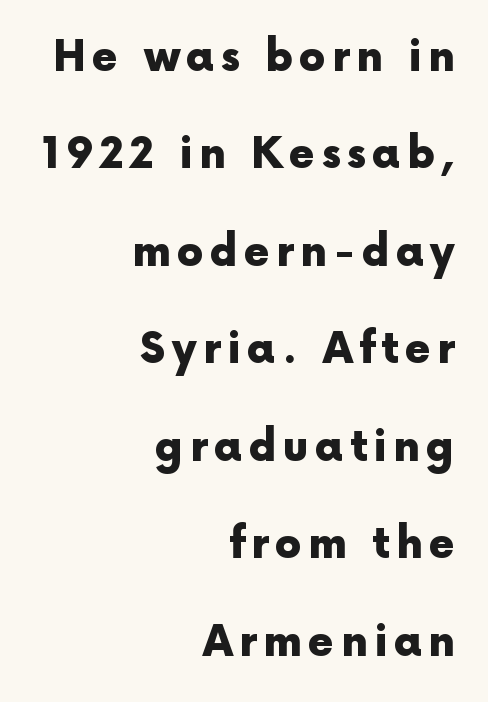
Q: Is the text bold? A: Yes.
Q: Is the text italic (slanted)? A: No, it is upright.
Q: Is the typeface a serif or a sans-serif typeface? A: Sans-serif.
Q: Is the text underlined? A: No.
Q: How is the paragraph aligned? A: Right-aligned.
Q: Is the spacing between lines tight, normal or loose? A: Loose.
Q: Width (condensed, normal, or wide)? A: Normal.
Q: x-height? A: Medium.
Q: Monospaced? A: No.
